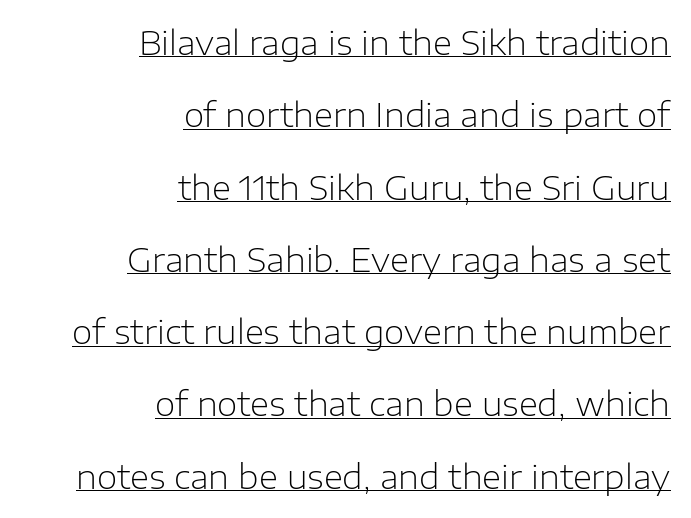
The image shows 33 px light sans-serif type, upright; set right-aligned, loose line spacing (2.19x), normal letter spacing, underlined; low stroke contrast and a medium x-height.
